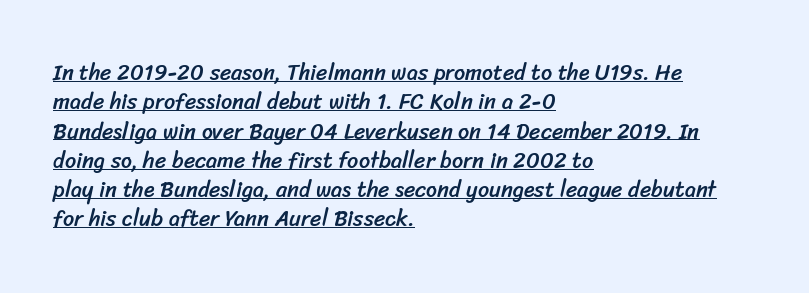
{"underline": "yes", "align": "left", "line_spacing": "normal", "line_spacing_ratio": 1.33, "letter_spacing": "normal", "letter_spacing_em": 0.0, "glyph_px": 22}
